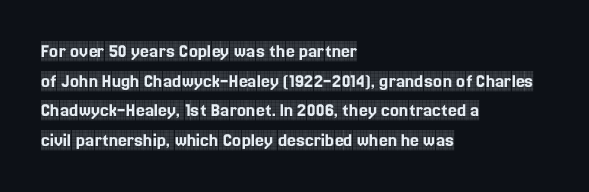
{"italic": "no", "underline": "no", "align": "left", "line_spacing": "normal", "line_spacing_ratio": 1.48, "letter_spacing": "normal", "letter_spacing_em": 0.0, "glyph_px": 20}
